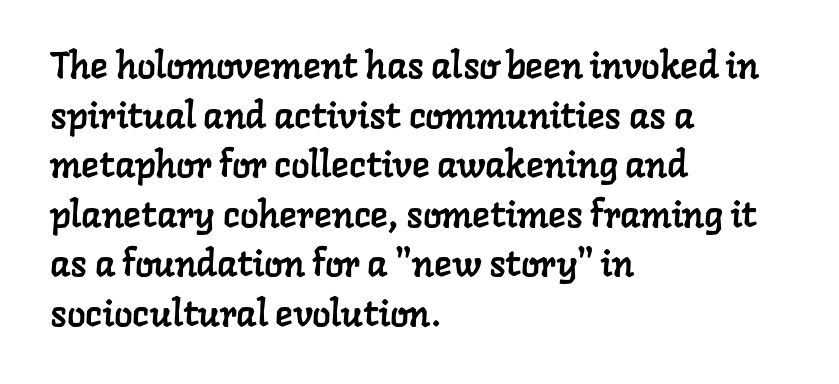
{"serif": "yes", "width": "normal", "stroke_contrast": "low", "x_height": "medium", "monospaced": "no", "underline": "no", "align": "left", "line_spacing": "normal", "line_spacing_ratio": 1.34, "letter_spacing": "normal", "letter_spacing_em": 0.0, "glyph_px": 37}
